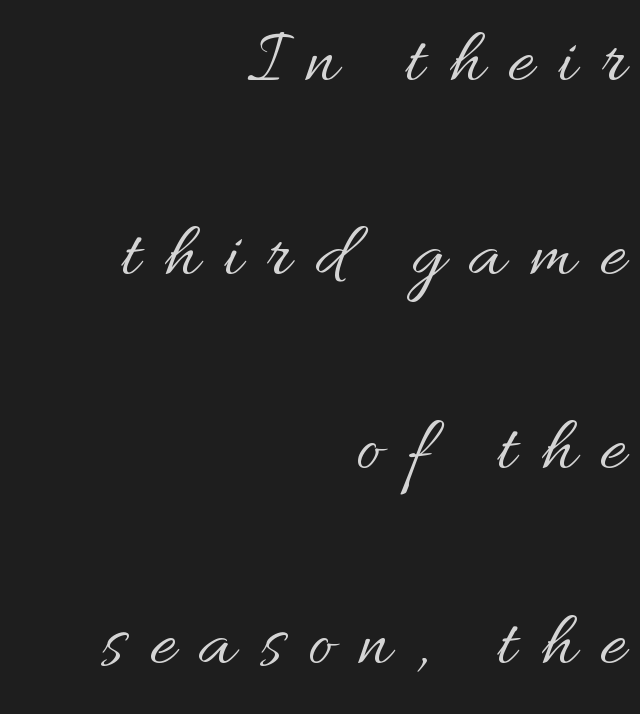
Q: Is the text bold? A: No.
Q: Is the text italic (slanted)? A: Yes.
Q: Is the text underlined? A: No.
Q: How is the paragraph aligned? A: Right-aligned.
Q: Is the spacing between letters normal or unusually wide? A: Unusually wide.
Q: Is the spacing between lines tight, normal or loose? A: Loose.
Q: Width (condensed, normal, or wide)? A: Normal.
Q: Stroke contrast? A: Medium.
Q: x-height? A: Small.
Q: Monospaced? A: No.
